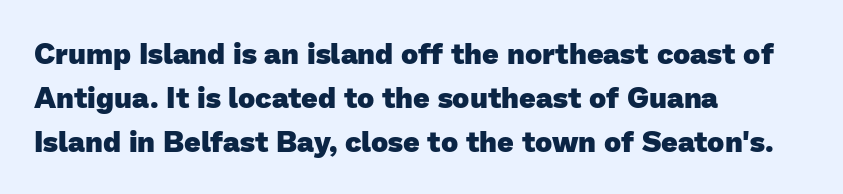
{"serif": "no", "bold": "yes", "weight": "heavy", "width": "normal", "stroke_contrast": "low", "x_height": "medium", "monospaced": "no", "underline": "no", "align": "left", "line_spacing": "normal", "line_spacing_ratio": 1.52, "letter_spacing": "normal", "letter_spacing_em": 0.0, "glyph_px": 29}
